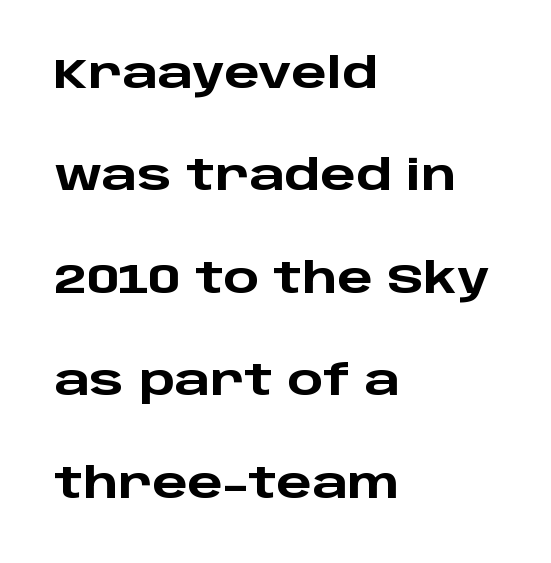
The image shows 42 px heavy, wide sans-serif type, upright; set left-aligned, loose line spacing (2.44x), normal letter spacing, not underlined; low stroke contrast and a large x-height.
